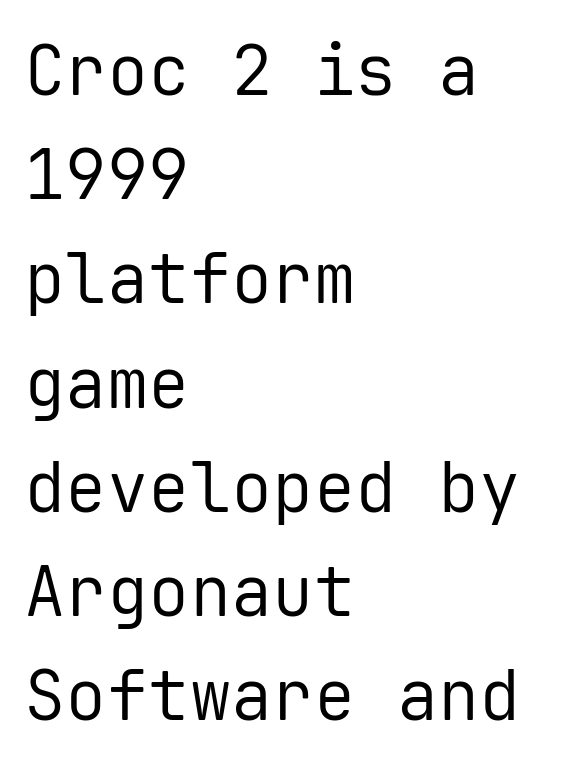
The image shows 69 px regular-weight sans-serif type, upright, monospaced; set left-aligned, normal line spacing (1.51x), normal letter spacing, not underlined; low stroke contrast and a medium x-height.
